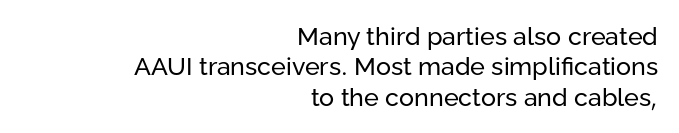
{"italic": "no", "bold": "no", "underline": "no", "align": "right", "line_spacing_ratio": 1.22, "letter_spacing": "normal", "letter_spacing_em": 0.0, "glyph_px": 25}
